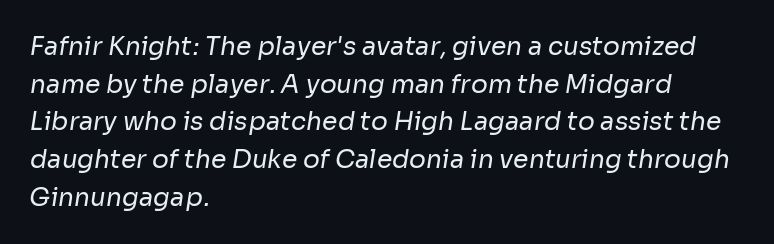
Caption: face not bold, strokes unweighted. Leftover space on each line is placed entirely after the last word. Nobody touched the tracking dial on this one. The leading is moderate, giving the passage an even texture.
